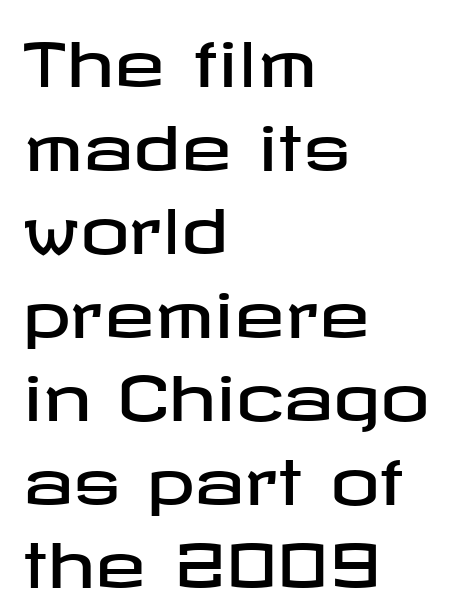
{"serif": "no", "italic": "no", "width": "wide", "stroke_contrast": "low", "x_height": "medium", "underline": "no", "align": "left", "line_spacing": "normal", "line_spacing_ratio": 1.37, "letter_spacing": "normal", "letter_spacing_em": 0.0, "glyph_px": 61}
